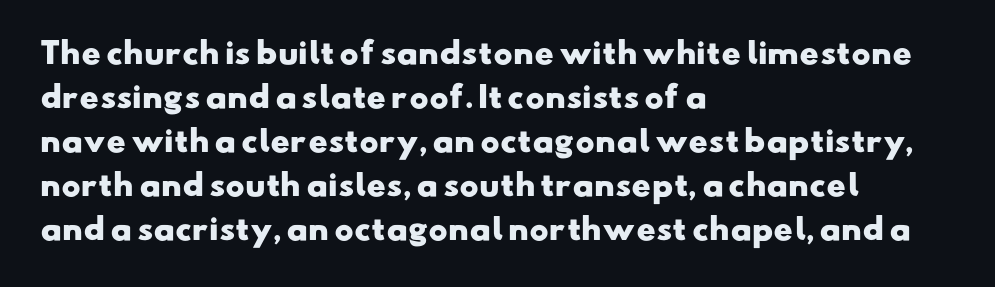
Think of a printed novel: that variable character pitch is what you see here. You'd pick this weight for a headline — it's a proper bold. This sample keeps an unexceptional amount of space between lines. The paragraph has a hard left edge and a soft right edge.
